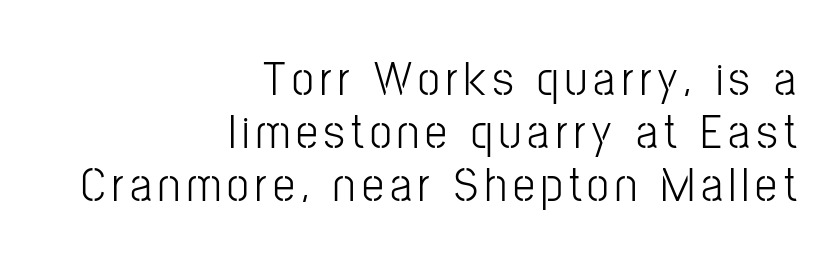
Compared with typical paragraphs, the rows here are closer together. A flush-right, rag-left setting is used for this passage. A bare baseline throughout the passage. Letterform terminals end flat and unadorned throughout the passage. Varying glyph widths throughout — classic text-font behaviour. The strokes are not fattened; the text isn't bold.
